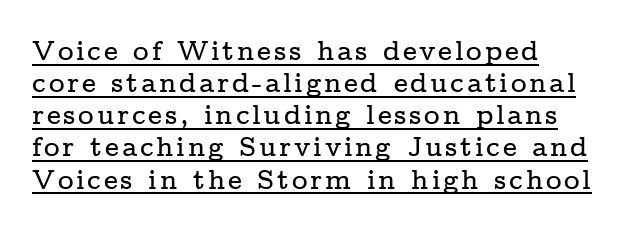
{"italic": "no", "underline": "yes", "align": "left", "line_spacing_ratio": 1.19, "glyph_px": 27}
